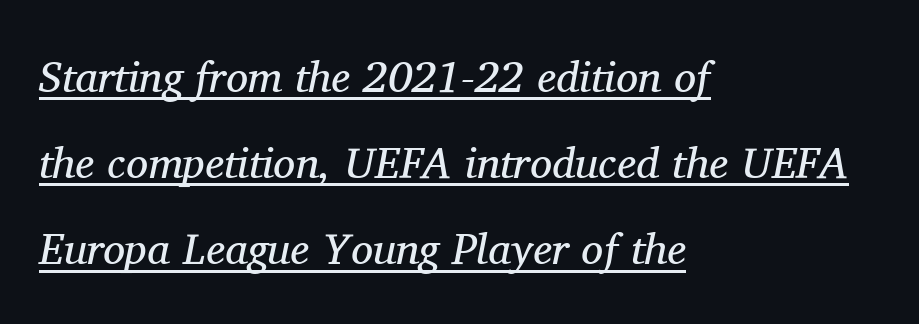
{"serif": "yes", "italic": "yes", "lean": "right", "slant_degrees": 11, "bold": "no", "weight": "regular", "width": "normal", "stroke_contrast": "medium", "x_height": "medium", "monospaced": "no", "underline": "yes", "align": "left", "line_spacing": "loose", "line_spacing_ratio": 1.96, "letter_spacing": "normal", "letter_spacing_em": 0.0, "glyph_px": 44}
